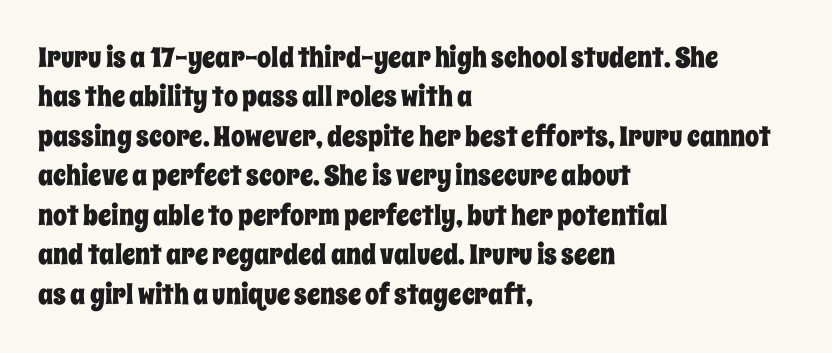
The image shows 28 px condensed type, upright; set left-aligned, normal line spacing (1.41x), normal letter spacing, not underlined; low stroke contrast and a large x-height.
